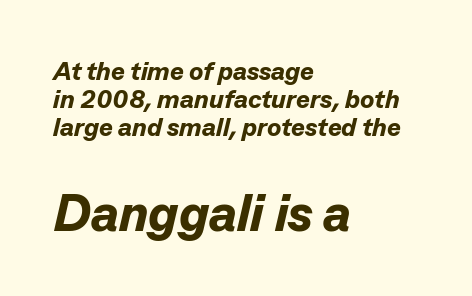
{"italic": "yes", "lean": "right", "slant_degrees": 13, "bold": "yes", "weight": "bold", "width": "normal", "stroke_contrast": "low", "x_height": "medium", "monospaced": "no", "underline": "no", "align": "left", "line_spacing": "tight", "line_spacing_ratio": 1.07, "letter_spacing": "normal", "letter_spacing_em": 0.0, "larger_block": "second", "size_ratio": 2.0, "glyph_px": 52}
